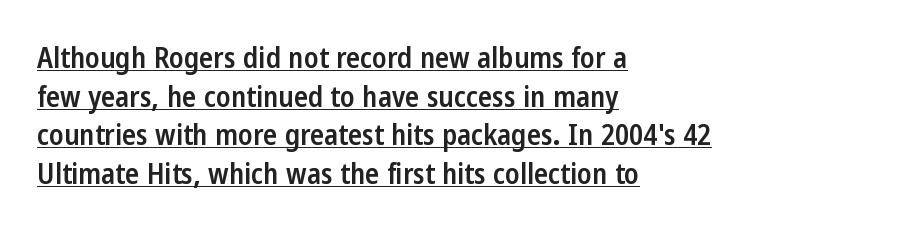
The image shows 29 px semibold, condensed sans-serif type, upright; set left-aligned, normal line spacing (1.33x), normal letter spacing, underlined; low stroke contrast and a medium x-height.
